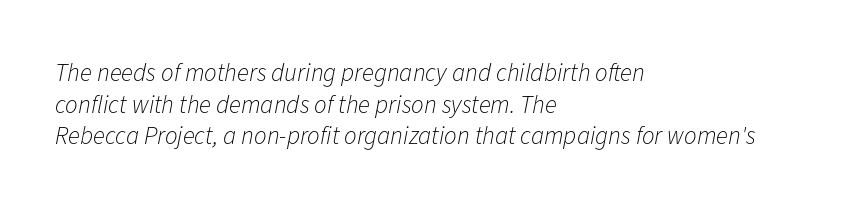
The image shows 25 px text type, italic (leaning right); set left-aligned, normal line spacing (1.27x), normal letter spacing, not underlined.
